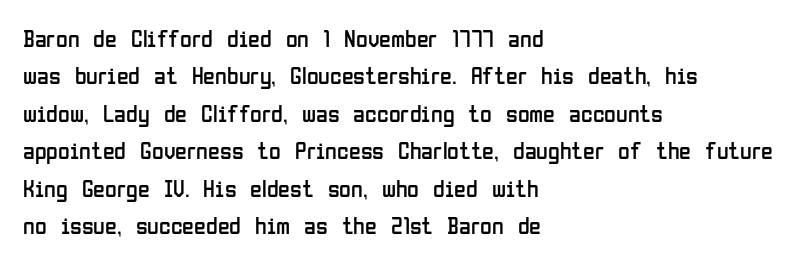
The image shows 24 px text type, upright; set left-aligned, normal line spacing (1.56x), normal letter spacing, not underlined.
